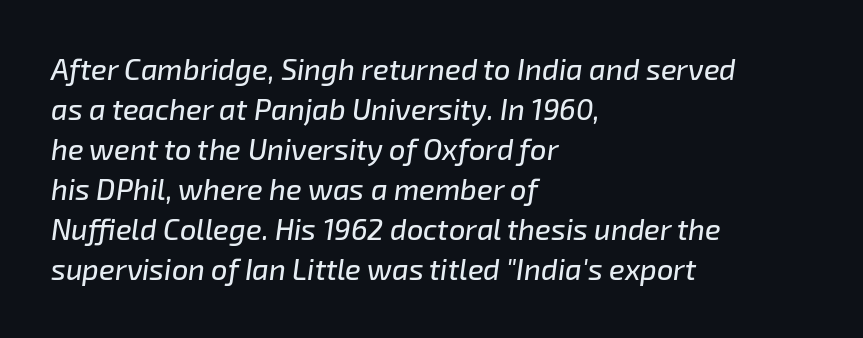
The image shows 29 px text type, italic (leaning right); set left-aligned, normal line spacing (1.38x), normal letter spacing, not underlined; low stroke contrast and a medium x-height.
